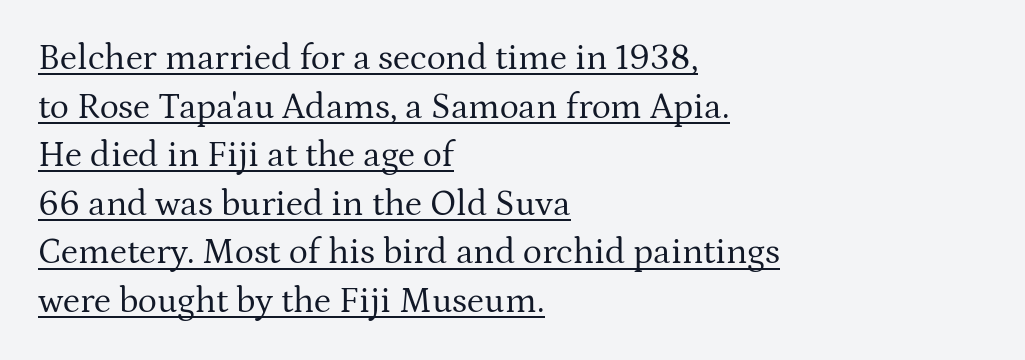
The image shows 36 px regular-weight serif type, upright; set left-aligned, normal line spacing (1.35x), normal letter spacing, underlined; medium stroke contrast and a medium x-height.
